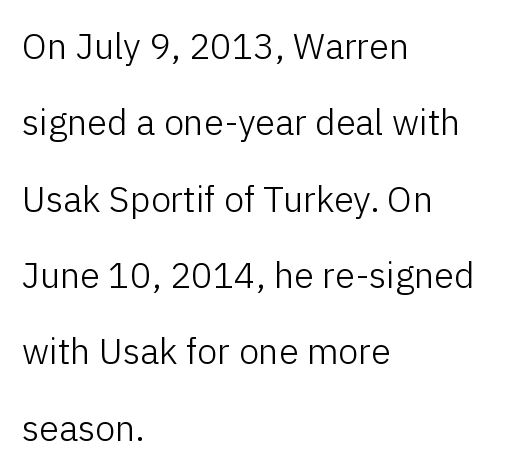
{"serif": "no", "italic": "no", "bold": "no", "weight": "light", "width": "normal", "stroke_contrast": "low", "x_height": "medium", "monospaced": "no", "underline": "no", "align": "left", "line_spacing": "loose", "line_spacing_ratio": 2.12, "letter_spacing": "normal", "letter_spacing_em": 0.0, "glyph_px": 36}
